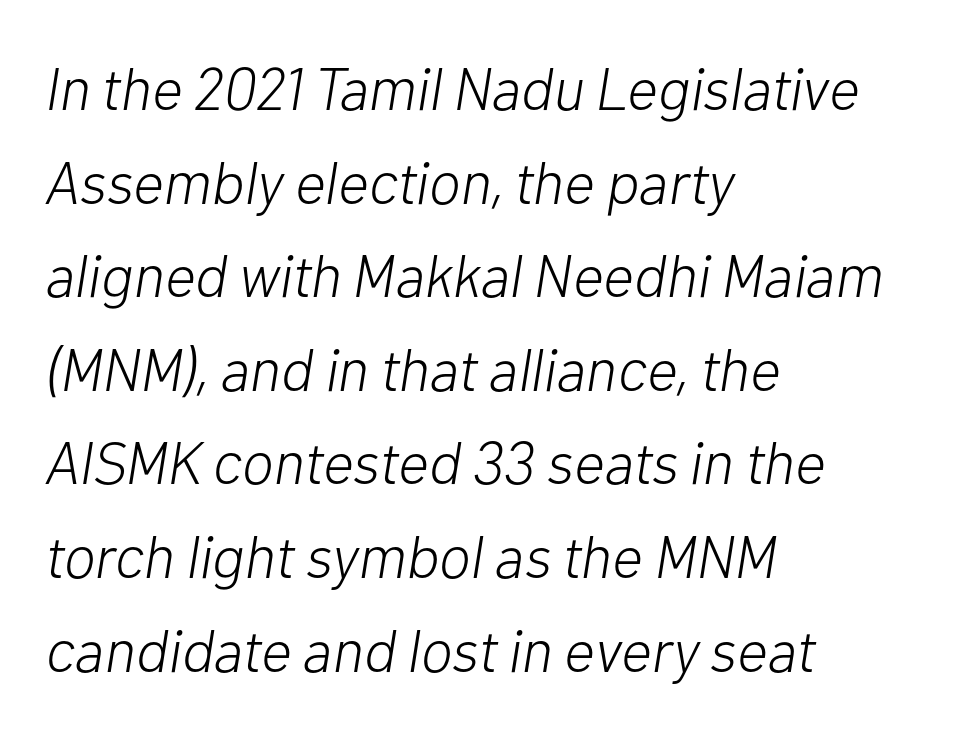
{"italic": "yes", "lean": "right", "slant_degrees": 10, "bold": "no", "weight": "light", "width": "normal", "stroke_contrast": "low", "x_height": "medium", "monospaced": "no", "underline": "no", "align": "left", "line_spacing": "normal", "line_spacing_ratio": 1.56, "letter_spacing": "normal", "letter_spacing_em": 0.0, "glyph_px": 60}
